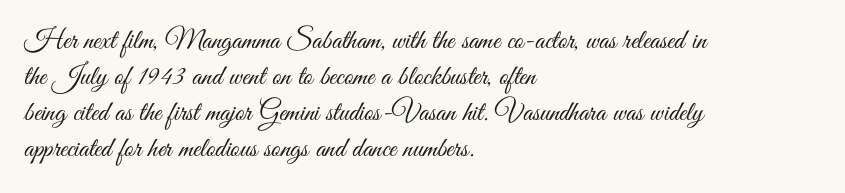
{"serif": "no", "bold": "no", "weight": "light", "width": "condensed", "stroke_contrast": "medium", "x_height": "small", "monospaced": "no", "underline": "no", "align": "left", "line_spacing": "normal", "line_spacing_ratio": 1.29, "letter_spacing": "normal", "letter_spacing_em": 0.0, "glyph_px": 28}
